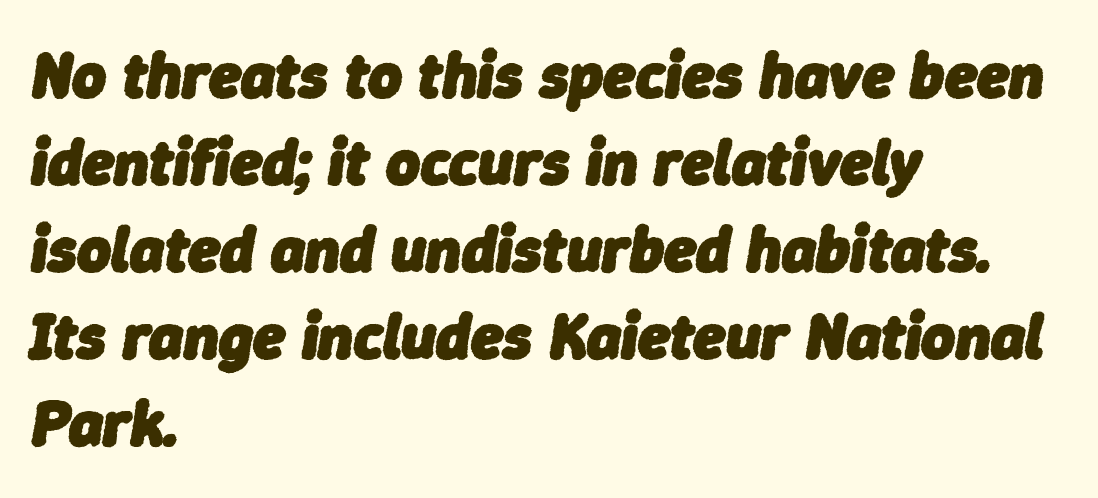
Character widths vary here, with narrow letters taking less room than wide ones. The string is rendered with underlining switched off. Line spacing here is normal. The setting favours the left margin, as ordinary paragraphs usually do.
